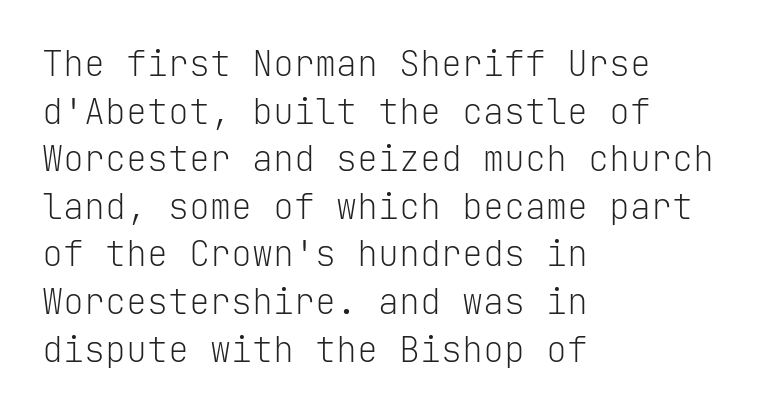
Stems and bowls with no extra thickness — not bold. The type is set solid horizontally, with unmodified tracking. Clear beneath every line of the passage. Serifs: no, the terminals of the letterforms are clean. Successive baselines arrive at the customary interval.
